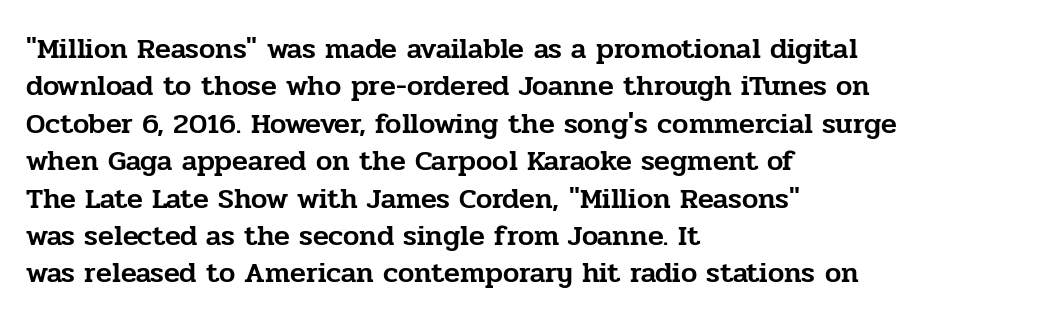
The image shows 29 px serif type, upright; set left-aligned, normal line spacing (1.29x), normal letter spacing, not underlined; low stroke contrast and a medium x-height.
